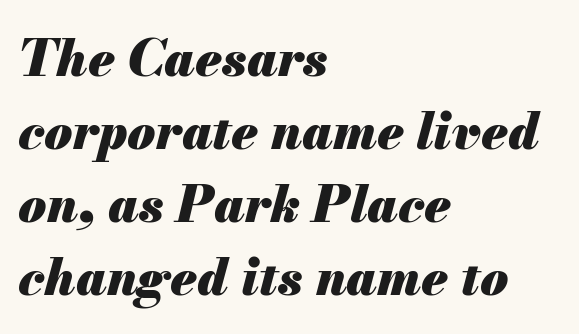
{"italic": "yes", "lean": "right", "slant_degrees": 13, "bold": "yes", "weight": "heavy", "width": "normal", "stroke_contrast": "medium", "x_height": "small", "monospaced": "no", "underline": "no", "align": "left", "line_spacing": "normal", "line_spacing_ratio": 1.43, "letter_spacing": "normal", "letter_spacing_em": 0.0, "glyph_px": 51}
